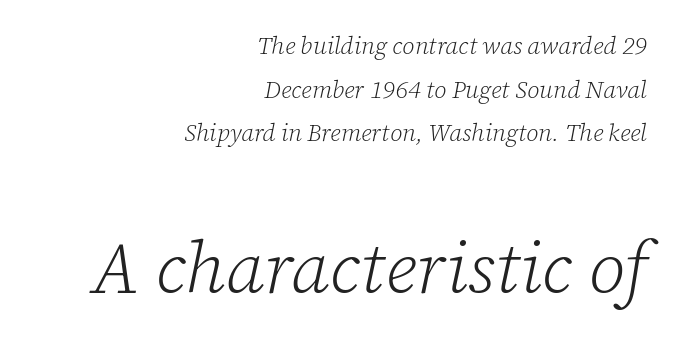
{"serif": "yes", "italic": "yes", "lean": "right", "slant_degrees": 12, "bold": "no", "weight": "light", "width": "normal", "stroke_contrast": "low", "x_height": "medium", "monospaced": "no", "underline": "no", "align": "right", "line_spacing_ratio": 1.82, "letter_spacing": "normal", "letter_spacing_em": 0.0, "larger_block": "second", "size_ratio": 3.0, "glyph_px": 72}
